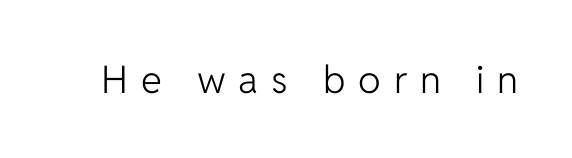
The image shows 38 px light sans-serif type, upright; set unusually wide letter spacing (+0.34 em), not underlined; low stroke contrast and a medium x-height.
